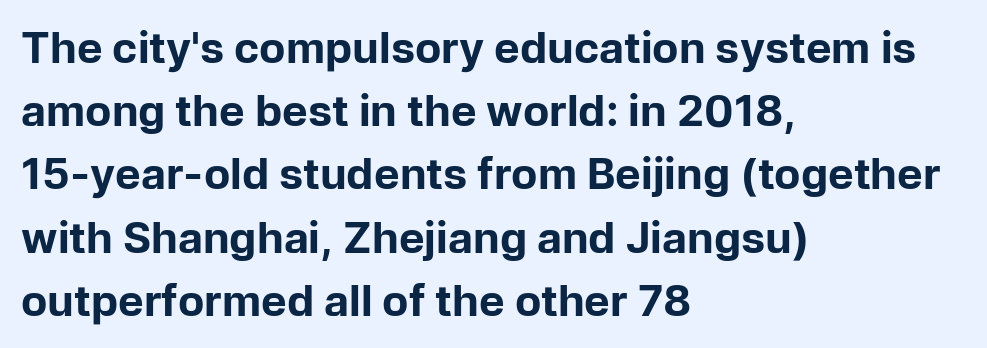
{"serif": "no", "italic": "no", "bold": "yes", "weight": "bold", "width": "normal", "stroke_contrast": "low", "x_height": "medium", "monospaced": "no", "underline": "no", "align": "left", "line_spacing": "normal", "line_spacing_ratio": 1.47, "letter_spacing": "normal", "letter_spacing_em": 0.0, "glyph_px": 43}
